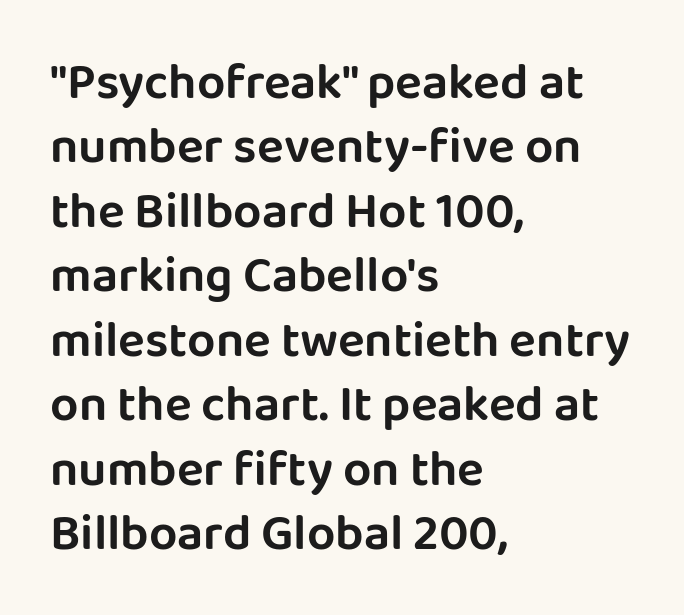
Q: Is the text italic (slanted)? A: No, it is upright.
Q: Is the typeface a serif or a sans-serif typeface? A: Sans-serif.
Q: Is the text underlined? A: No.
Q: How is the paragraph aligned? A: Left-aligned.
Q: Is the spacing between letters normal or unusually wide? A: Normal.
Q: Is the spacing between lines tight, normal or loose? A: Normal.
Q: Width (condensed, normal, or wide)? A: Normal.
Q: Stroke contrast? A: Low.
Q: x-height? A: Large.
Q: Monospaced? A: No.
